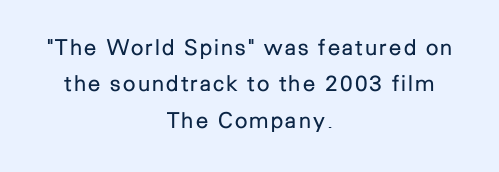
The letters stand upright; this is a roman face. Clear beneath every line of the passage. A centered setting, common on invitations and titles, is used for this passage. The rendering uses a moderate line-height, typical for paragraphs.
